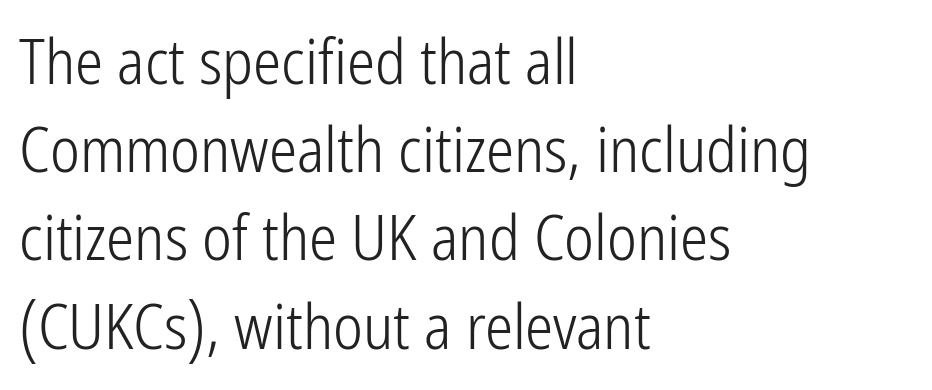
The baseline area is clear. The letters stand upright; this is a roman face. No extra tracking has been applied to these lines. Evenly set lines give the paragraph a standard silhouette.
